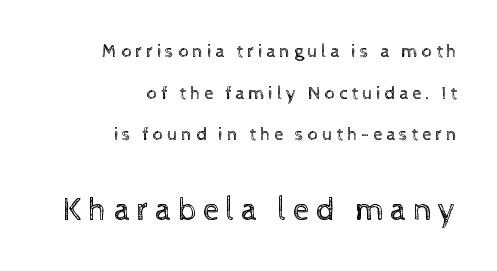
The image shows 33 px regular-weight type, upright; set right-aligned, loose line spacing (2.19x), not underlined; the second (bottom) block is 1.74x larger; a medium x-height.
